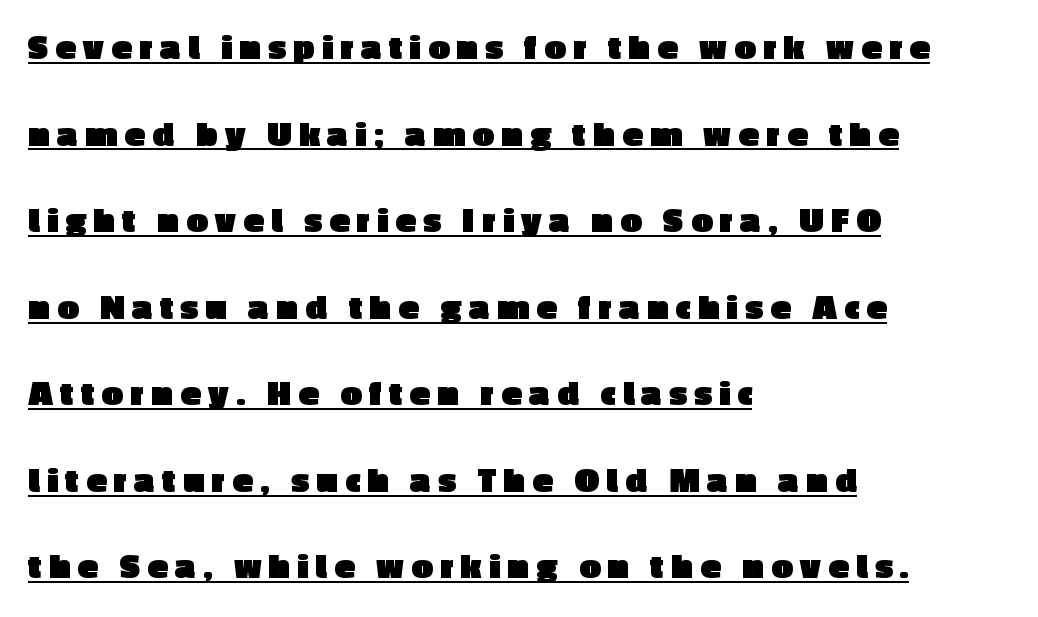
Observe the wide spacing: letters keep a clear distance from each other. This sample trades compactness for vertical openness between lines. The rendering uses natural spacing where letterforms have individual widths. Casual observation: everything's shoved over to the left. On the weight axis this lands at bold, roughly 700.
